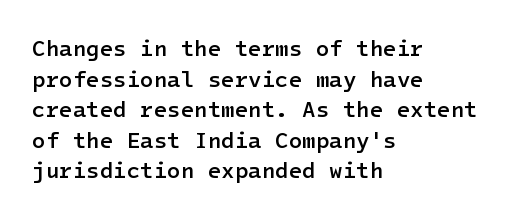
{"italic": "no", "bold": "semi", "underline": "no", "align": "left", "line_spacing": "normal", "line_spacing_ratio": 1.39, "letter_spacing": "normal", "letter_spacing_em": 0.0, "glyph_px": 22}
